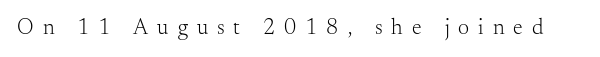
Rule under the text: the space is simply empty. The face looks like a standard text weight, possibly lighter. In terms of posture, this sample is upright. Between one letter and the next there's a generous, obvious gap.
